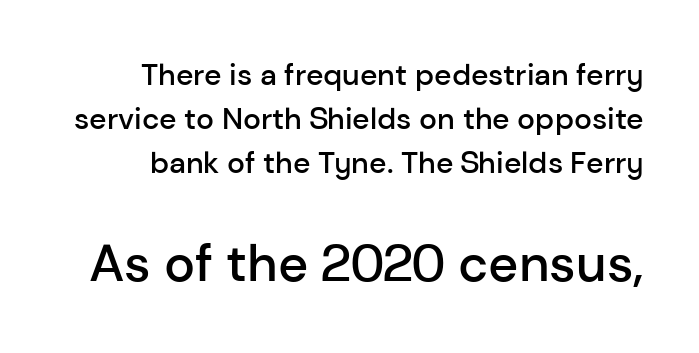
Q: Is the text bold? A: Semi-bold.
Q: Is the text italic (slanted)? A: No, it is upright.
Q: Is the typeface a serif or a sans-serif typeface? A: Sans-serif.
Q: Is the text underlined? A: No.
Q: Is the spacing between letters normal or unusually wide? A: Normal.
Q: Is the spacing between lines tight, normal or loose? A: Normal.
Q: Which block of text is set in a larger size, the first (top) or the second (bottom)? A: The second (bottom) one.
Q: Width (condensed, normal, or wide)? A: Normal.
Q: Stroke contrast? A: Low.
Q: x-height? A: Medium.
Q: Monospaced? A: No.
